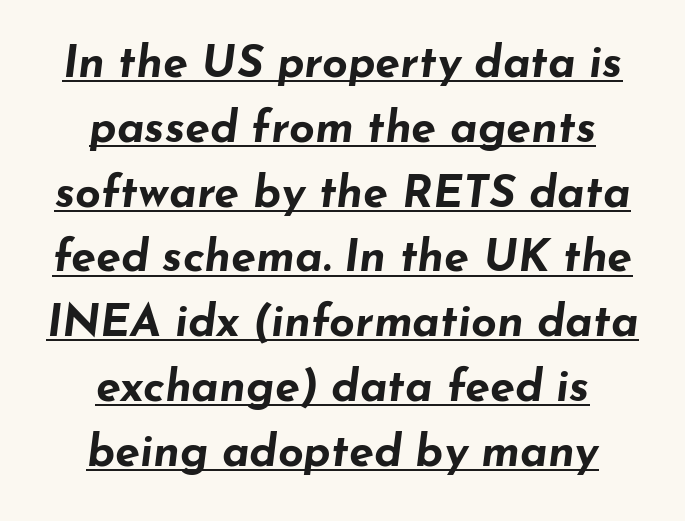
The image shows 45 px bold, wide type, italic (leaning right); set centered, normal line spacing (1.44x), normal letter spacing, underlined; low stroke contrast and a small x-height.
